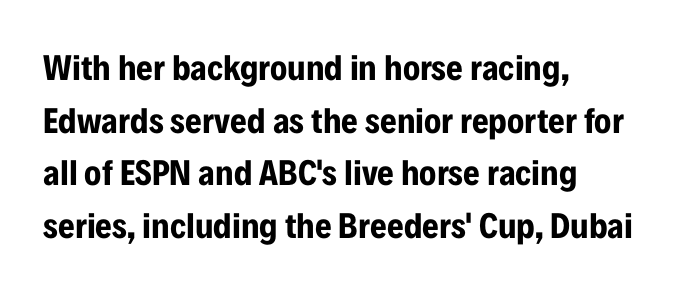
How heavy is the stroke? Heavy — this is a bold. Vertical spacing — default. Short note: letters normally spaced. Looks like regular typesetting: each glyph gets only the width it needs. The specimen reads as upright at a glance.
